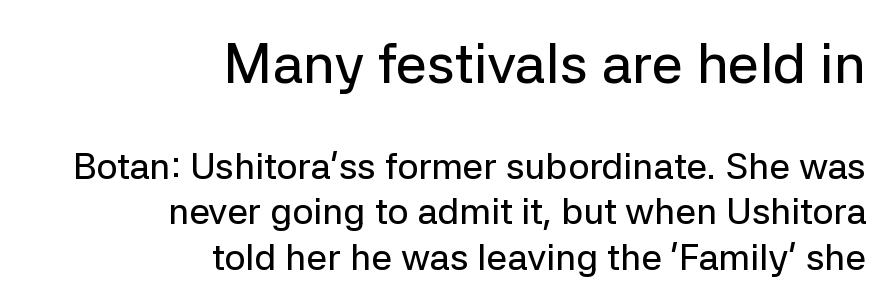
{"serif": "no", "italic": "no", "width": "normal", "stroke_contrast": "low", "x_height": "medium", "monospaced": "no", "underline": "no", "align": "right", "line_spacing_ratio": 1.23, "letter_spacing": "normal", "letter_spacing_em": 0.0, "larger_block": "first", "size_ratio": 1.51, "glyph_px": 56}
